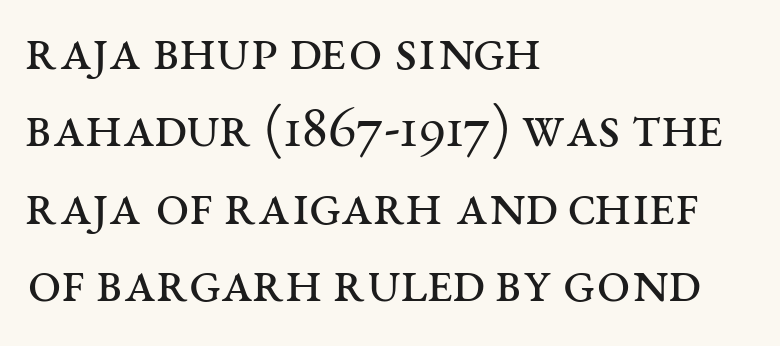
{"serif": "yes", "italic": "no", "bold": "no", "weight": "regular", "width": "wide", "stroke_contrast": "medium", "x_height": "large", "monospaced": "no", "underline": "no", "align": "left", "line_spacing": "normal", "line_spacing_ratio": 1.29, "letter_spacing": "normal", "letter_spacing_em": 0.0, "glyph_px": 60}
